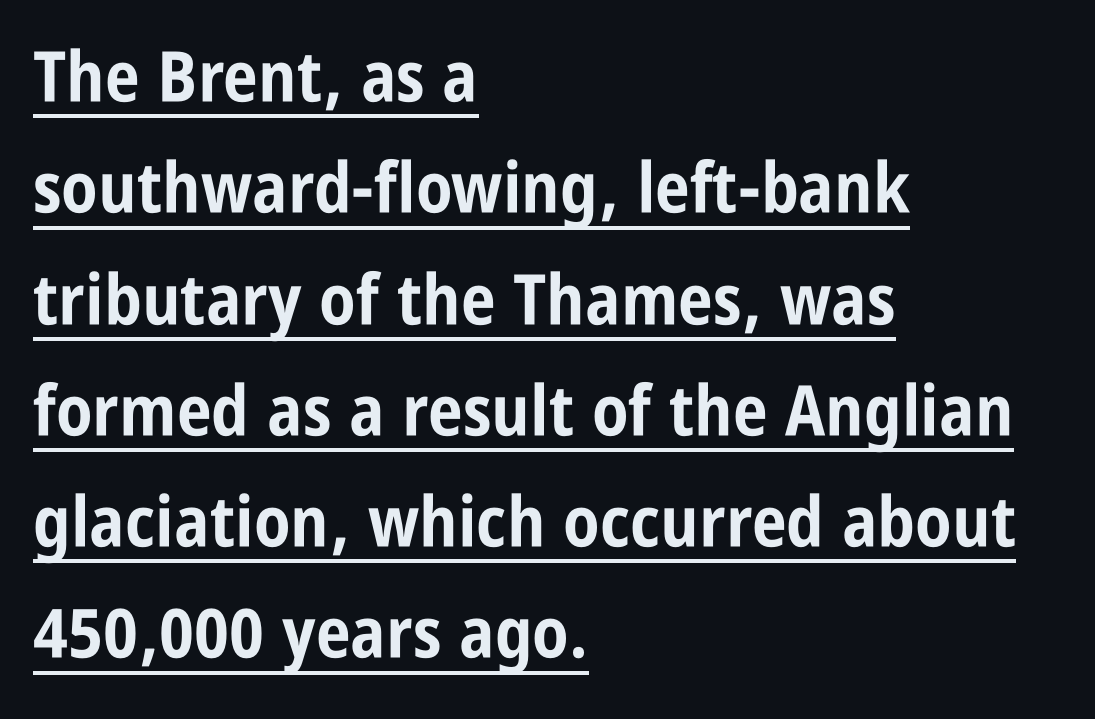
Q: Is the text bold? A: Yes.
Q: Is the text italic (slanted)? A: No, it is upright.
Q: Is the typeface a serif or a sans-serif typeface? A: Sans-serif.
Q: Is the text underlined? A: Yes.
Q: How is the paragraph aligned? A: Left-aligned.
Q: Is the spacing between letters normal or unusually wide? A: Normal.
Q: Is the spacing between lines tight, normal or loose? A: Normal.
Q: Width (condensed, normal, or wide)? A: Condensed.
Q: Stroke contrast? A: Low.
Q: x-height? A: Large.
Q: Monospaced? A: No.
